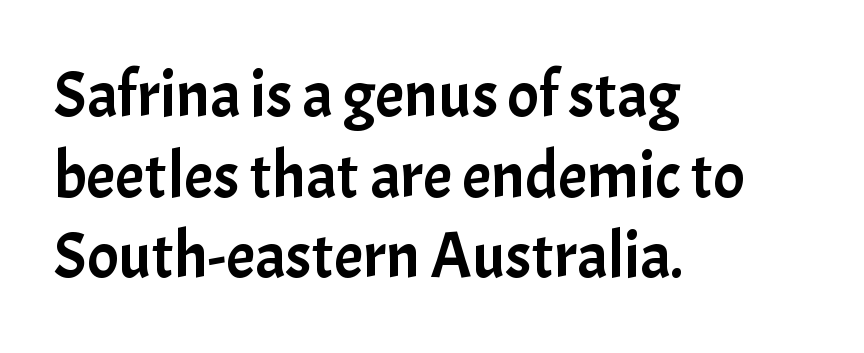
The image shows 65 px sans-serif type, upright; set left-aligned, line spacing 1.24x, normal letter spacing, not underlined; low stroke contrast and a medium x-height.
